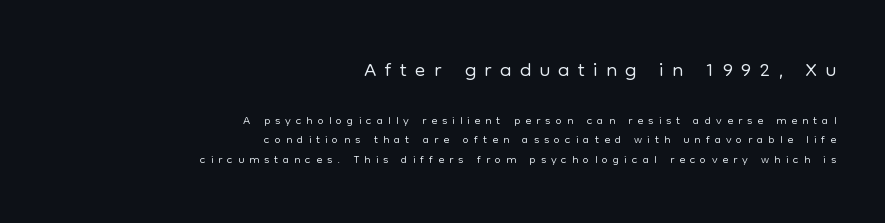
Nobody drew a line under any word here. Summary of vertical rhythm: compact, with narrow interline spacing. The lines in this sample share a right terminus and differ only in where they begin. Is the letter spacing exaggerated? Yes — the characters are pushed far apart. In terms of letterform style, serifs are entirely absent.
